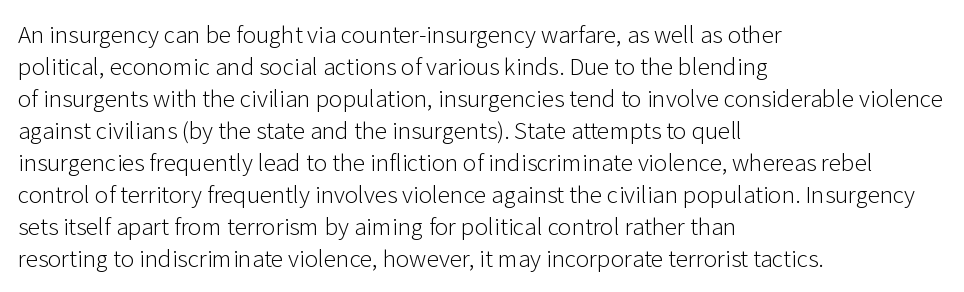
Q: Is the text bold? A: No.
Q: Is the text italic (slanted)? A: No, it is upright.
Q: Is the text underlined? A: No.
Q: How is the paragraph aligned? A: Left-aligned.
Q: Is the spacing between letters normal or unusually wide? A: Normal.
Q: Is the spacing between lines tight, normal or loose? A: Normal.
